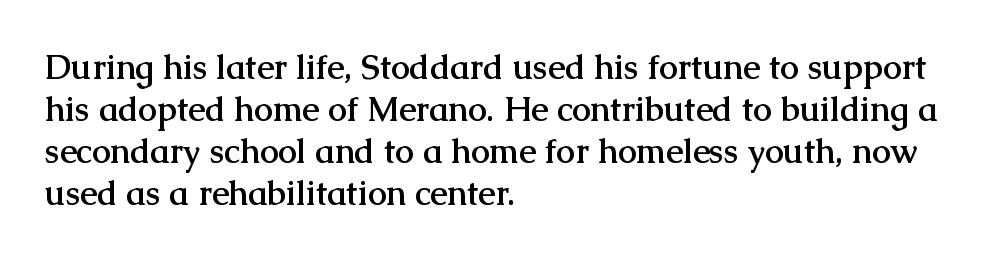
The lines in this sample share a left origin and differ only in where they stop. The sample has been set heavy, in full bold. The rendering keeps characters at their native spacing. The letters advance in unequal steps, a hallmark of proportional type. Note: serifs present on the glyphs.
